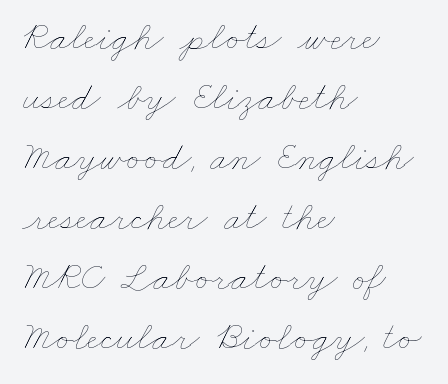
The image shows 40 px thin, wide type; set left-aligned, normal line spacing (1.5x), normal letter spacing, not underlined; low stroke contrast and a small x-height.
